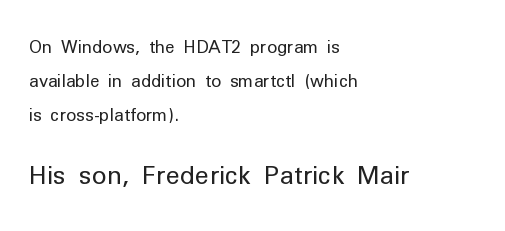
{"italic": "no", "bold": "no", "underline": "no", "align": "left", "line_spacing": "loose", "line_spacing_ratio": 1.99, "letter_spacing": "normal", "letter_spacing_em": 0.0, "larger_block": "second", "size_ratio": 1.47, "glyph_px": 25}
